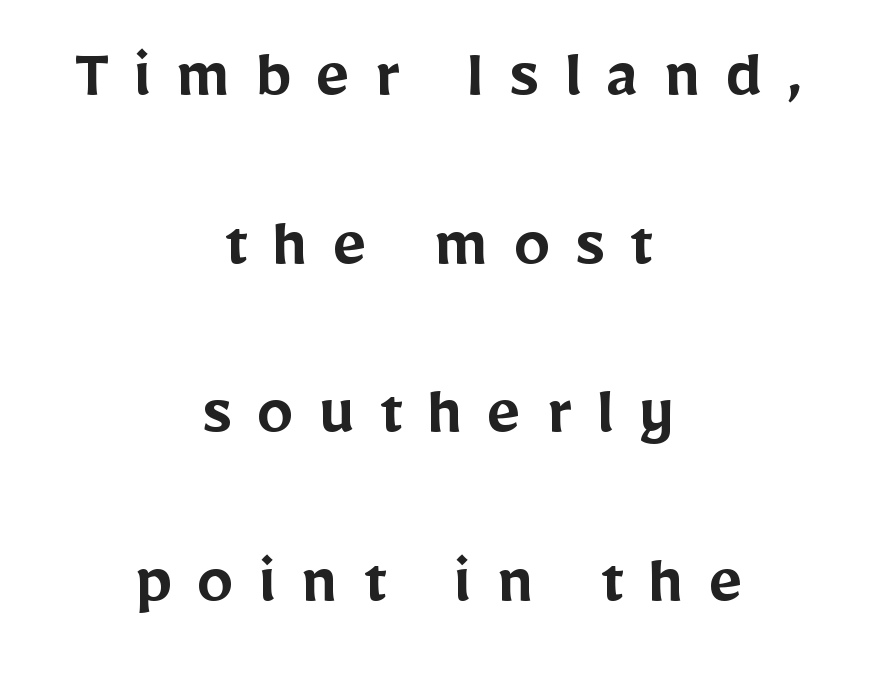
Q: Is the text bold? A: Semi-bold.
Q: Is the text italic (slanted)? A: No, it is upright.
Q: Is the typeface a serif or a sans-serif typeface? A: Sans-serif.
Q: Is the text underlined? A: No.
Q: How is the paragraph aligned? A: Centered.
Q: Is the spacing between letters normal or unusually wide? A: Unusually wide.
Q: Is the spacing between lines tight, normal or loose? A: Loose.
Q: Width (condensed, normal, or wide)? A: Normal.
Q: Stroke contrast? A: Low.
Q: x-height? A: Medium.
Q: Monospaced? A: No.
